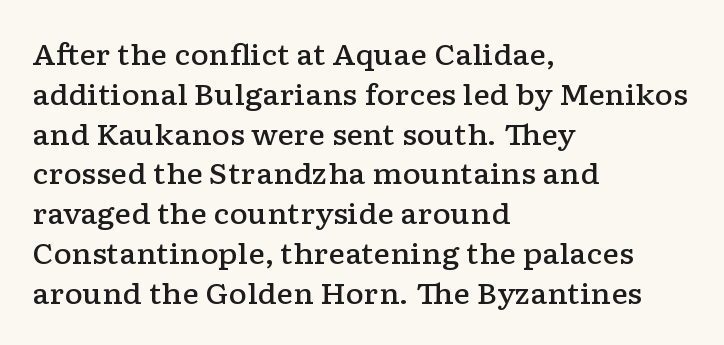
The letters advance in unequal steps, a hallmark of proportional type. Leading: standard. The rendering shows small feet on the letterforms — a serif design. Underlining? Definitely not there. The letters stand straight up with perfectly vertical stems.
